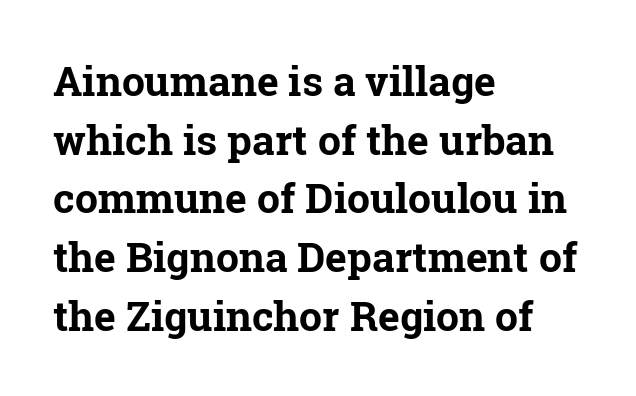
The image shows 41 px bold serif type, upright; set left-aligned, normal line spacing (1.43x), normal letter spacing, not underlined; low stroke contrast and a medium x-height.
